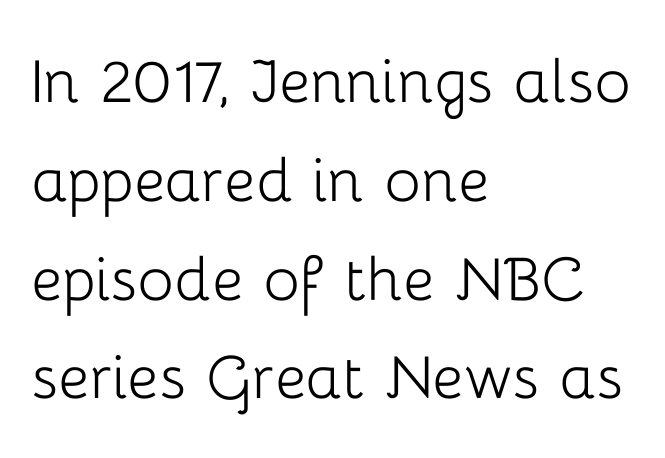
Normally led — the rows are evenly, conventionally spaced. These lines were composed using upright roman letters. Horizontal alignment here is leftward, the default for most running prose. Honestly, there is no underline to notice here at all. Caption: face not bold, strokes unweighted. A sans-serif font was chosen for this passage.
